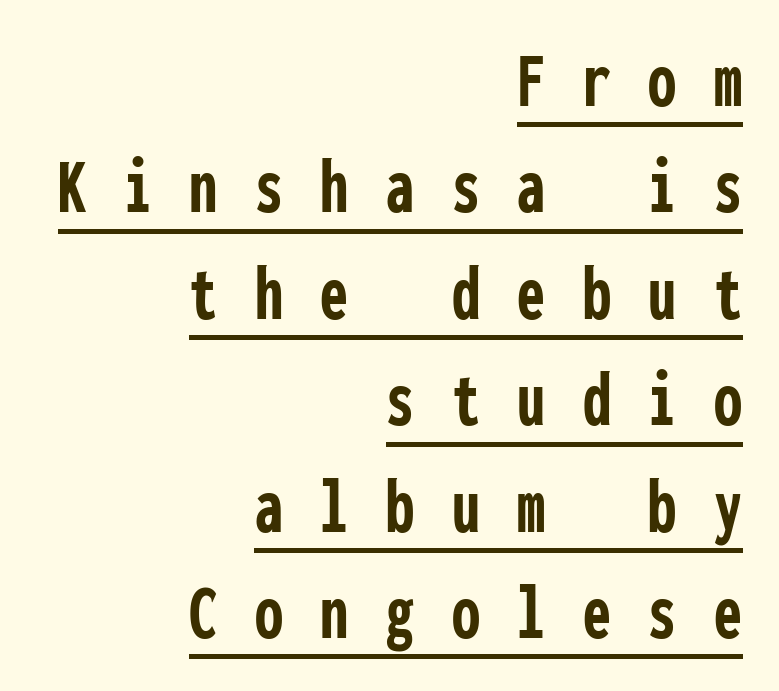
Posture: upright roman. A continuous stroke trails under the words, as in a hyperlink. Letter spacing: wide. Visually the block forms a straight wall on the right and a jagged coastline on the left. The letters are bold, with thick, heavy strokes.
